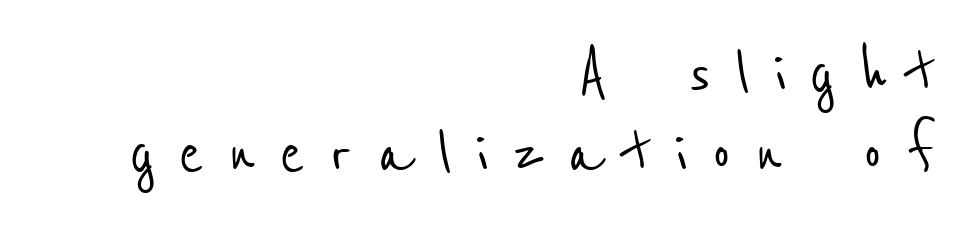
{"serif": "no", "width": "condensed", "stroke_contrast": "low", "x_height": "medium", "monospaced": "no", "underline": "no", "align": "right", "line_spacing": "tight", "line_spacing_ratio": 1.07, "letter_spacing": "wide", "letter_spacing_em": 0.32, "glyph_px": 75}
